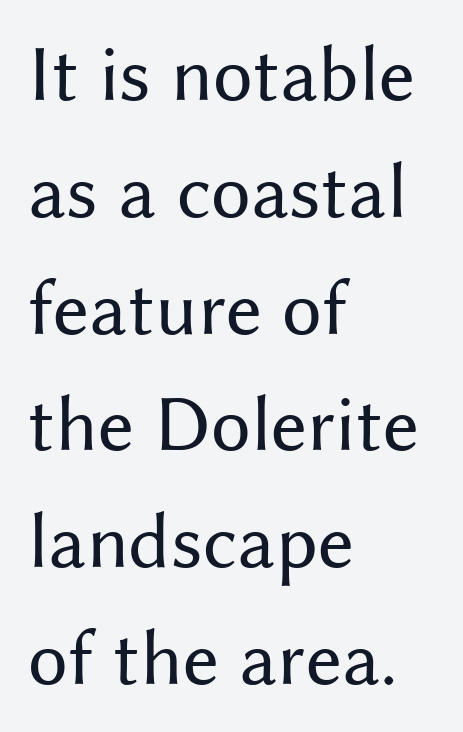
{"serif": "no", "italic": "no", "bold": "no", "weight": "regular", "width": "normal", "stroke_contrast": "medium", "x_height": "medium", "monospaced": "no", "underline": "no", "align": "left", "line_spacing": "normal", "line_spacing_ratio": 1.46, "letter_spacing": "normal", "letter_spacing_em": 0.0, "glyph_px": 80}
